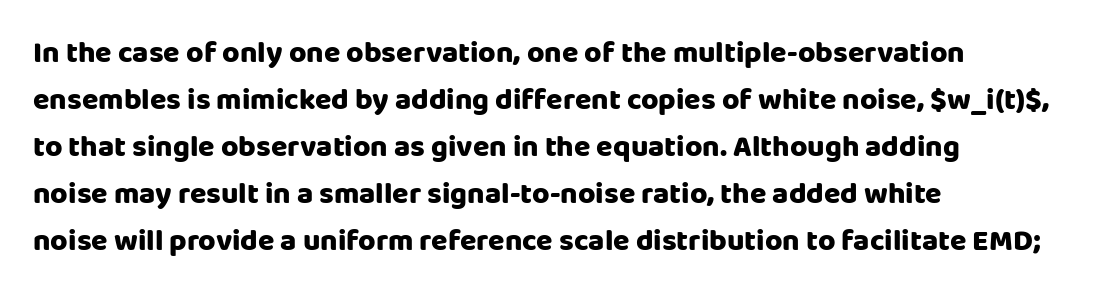
The image shows 30 px sans-serif type, upright; set left-aligned, normal line spacing (1.57x), normal letter spacing, not underlined; low stroke contrast and a large x-height.
